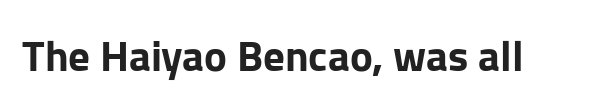
Q: Is the text bold? A: Yes.
Q: Is the text italic (slanted)? A: No, it is upright.
Q: Is the typeface a serif or a sans-serif typeface? A: Sans-serif.
Q: Is the text underlined? A: No.
Q: Is the spacing between letters normal or unusually wide? A: Normal.
Q: Width (condensed, normal, or wide)? A: Normal.
Q: Stroke contrast? A: Low.
Q: x-height? A: Medium.
Q: Monospaced? A: No.
